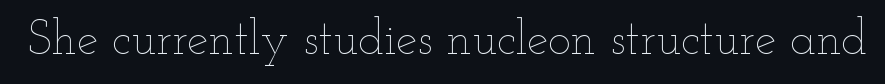
{"italic": "no", "bold": "no", "weight": "thin", "width": "wide", "stroke_contrast": "low", "x_height": "small", "monospaced": "no", "underline": "no", "letter_spacing": "normal", "letter_spacing_em": 0.0, "glyph_px": 48}
